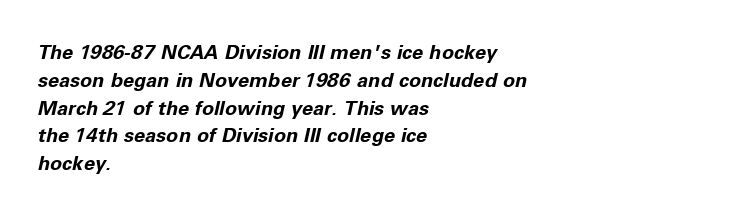
The image shows 20 px bold type, italic (leaning right); set left-aligned, normal line spacing (1.39x), normal letter spacing, not underlined.
